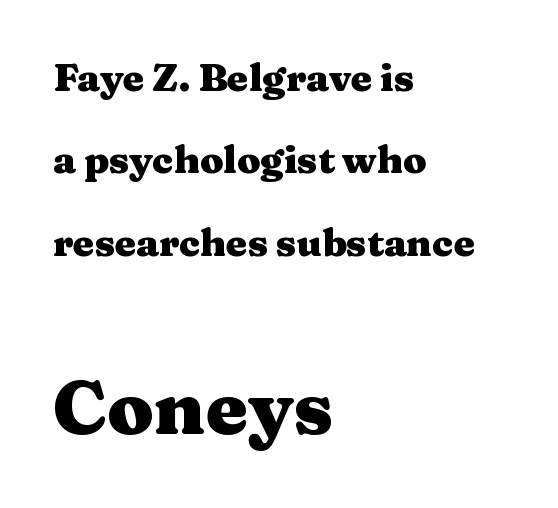
The image shows 75 px heavy, wide serif type, upright; set left-aligned, loose line spacing (2.17x), normal letter spacing, not underlined; the second (bottom) block is 1.97x larger; medium stroke contrast and a medium x-height.
